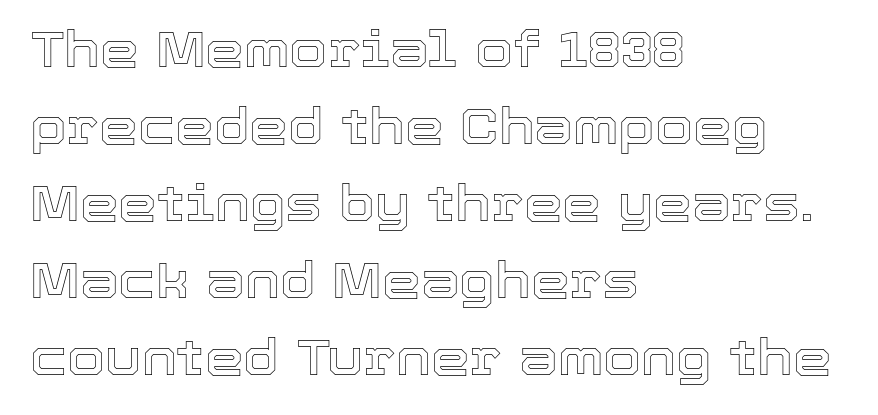
Q: Is the text italic (slanted)? A: No, it is upright.
Q: Is the text underlined? A: No.
Q: How is the paragraph aligned? A: Left-aligned.
Q: Is the spacing between letters normal or unusually wide? A: Normal.
Q: Is the spacing between lines tight, normal or loose? A: Normal.
Q: Width (condensed, normal, or wide)? A: Normal.
Q: x-height? A: Medium.
Q: Monospaced? A: No.
